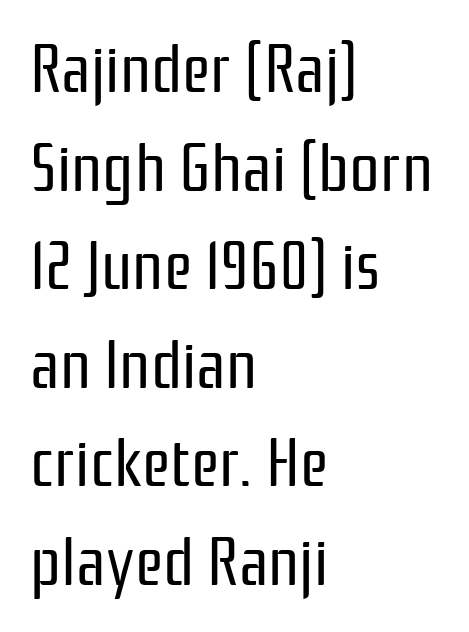
The rendering uses natural spacing where letterforms have individual widths. Plain, unruled lines of type. The letterforms sit shoulder to shoulder at normal distance. Each letter's strokes conclude bluntly, with no projecting serifs. Honestly, the row spacing looks completely unremarkable.
